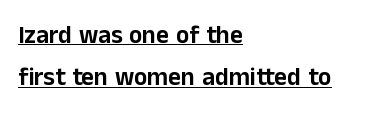
The image shows 25 px text type, upright; set left-aligned, normal line spacing (1.7x), normal letter spacing, underlined.
